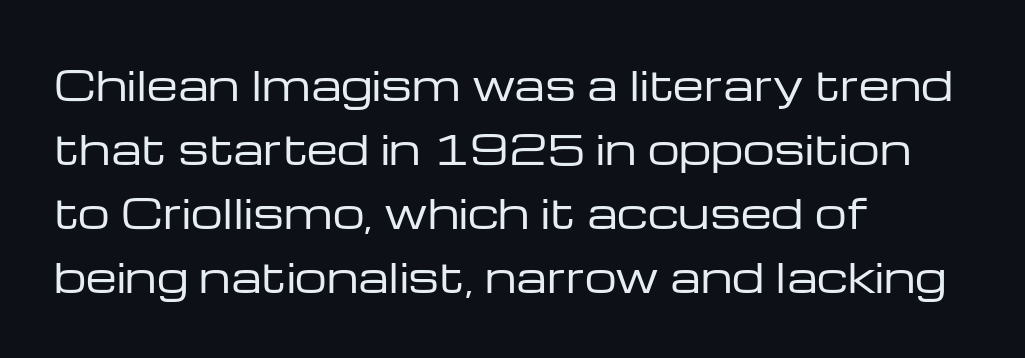
The image shows 40 px regular-weight, wide sans-serif type, upright; set left-aligned, normal line spacing (1.6x), normal letter spacing, not underlined; low stroke contrast and a medium x-height.
